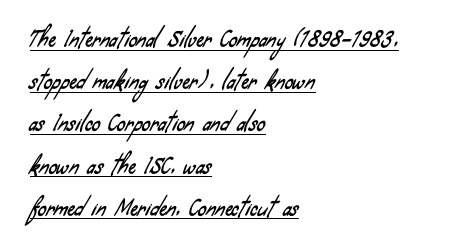
Decoration check: the copy is underlined. The designer dialed line spacing up above the default. Line starts are locked; line ends wander. Characters follow at the spacing the type designer built in.
